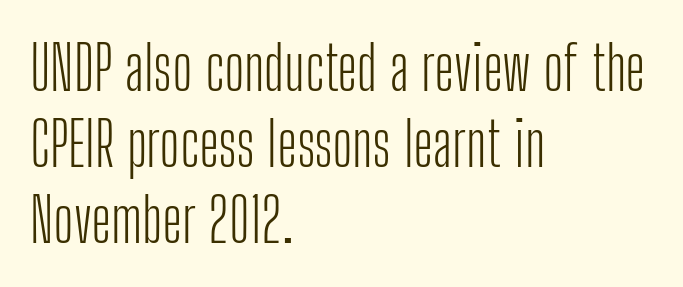
The image shows 61 px light, condensed sans-serif type, upright; set left-aligned, normal line spacing (1.25x), normal letter spacing, not underlined; low stroke contrast and a medium x-height.
